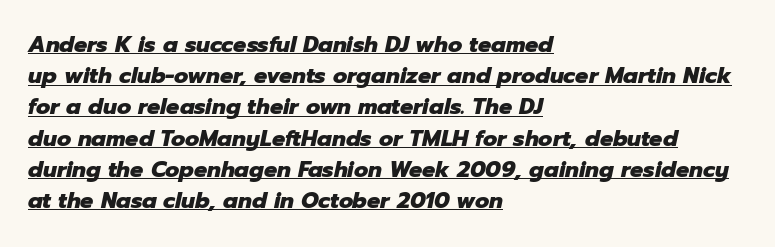
What weight is shown? A full bold with thick strokes. The passage is arranged the way most books set body copy — flush left. If you drew a line through each stem, it would be angled. Students, observe the line beneath the letters — that is underlining. Normally led — the rows are evenly, conventionally spaced.
